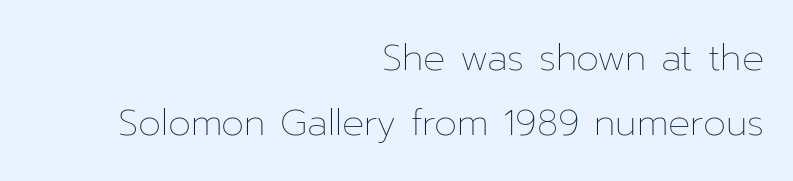
Spacing verdict: proportional, widths tailored to each character. The passage is arranged like a letterhead date or caption credit — flush right. A roman cut, with each character standing at attention. Each stroke keeps to a modest, everyday thickness or less. Observe the ordinary spacing: letters are neighbours, not strangers. Bare-footed words on every line.
